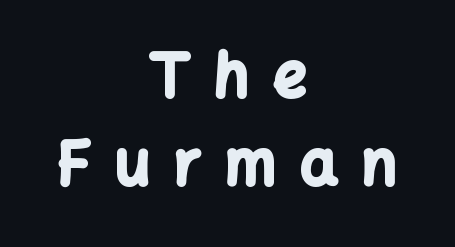
Q: Is the text bold? A: Yes.
Q: Is the text italic (slanted)? A: No, it is upright.
Q: Is the typeface a serif or a sans-serif typeface? A: Sans-serif.
Q: Is the text underlined? A: No.
Q: How is the paragraph aligned? A: Centered.
Q: Is the spacing between letters normal or unusually wide? A: Unusually wide.
Q: Is the spacing between lines tight, normal or loose? A: Normal.
Q: Width (condensed, normal, or wide)? A: Normal.
Q: Stroke contrast? A: Low.
Q: x-height? A: Medium.
Q: Monospaced? A: No.
